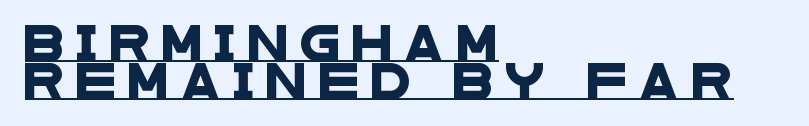
Q: Is the typeface a serif or a sans-serif typeface? A: Sans-serif.
Q: Is the text underlined? A: Yes.
Q: How is the paragraph aligned? A: Left-aligned.
Q: Is the spacing between letters normal or unusually wide? A: Unusually wide.
Q: Is the spacing between lines tight, normal or loose? A: Tight.
Q: Width (condensed, normal, or wide)? A: Wide.
Q: Stroke contrast? A: Low.
Q: x-height? A: Large.
Q: Monospaced? A: No.
